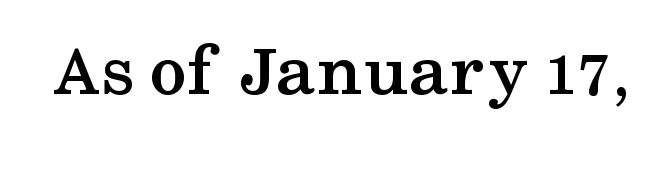
Is the type bold? Yes — the strokes are clearly thick and heavy. Unlike italic type, these characters show no tilt at all. The letters advance in unequal steps, a hallmark of proportional type. The rendering shows small feet on the letterforms — a serif design. Is the letter spacing exaggerated? No — it looks like the ordinary default. Anything drawn beneath the words? Only blank space.
